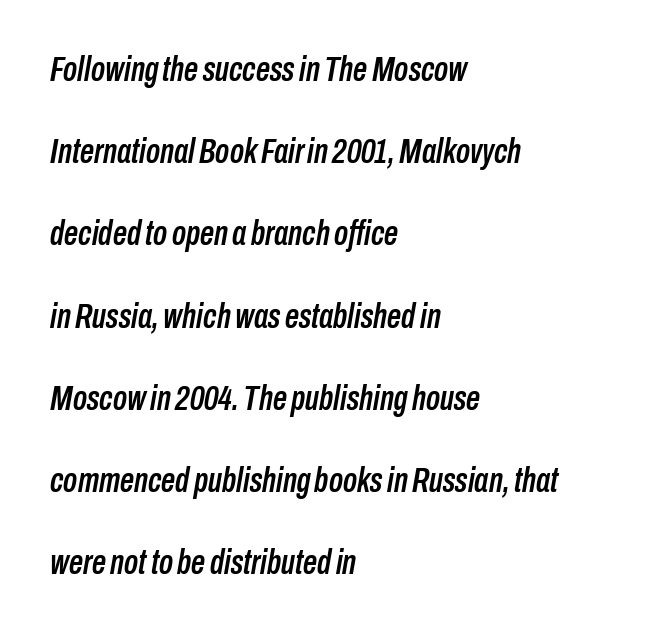
The image shows 35 px condensed type, italic (leaning right); set left-aligned, loose line spacing (2.35x), normal letter spacing, not underlined; low stroke contrast and a medium x-height.
